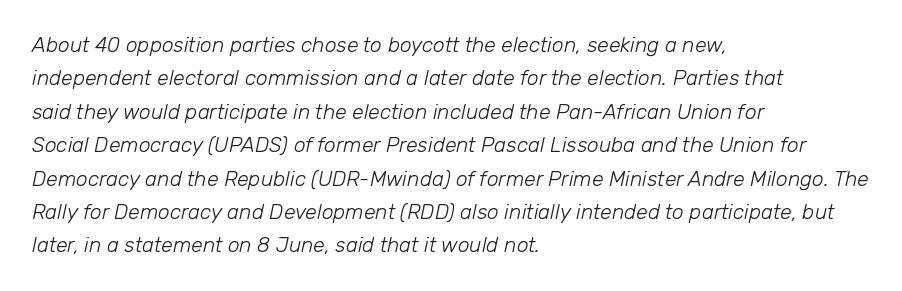
Q: Is the text bold? A: No.
Q: Is the text italic (slanted)? A: Yes, it leans right by about 12 degrees.
Q: Is the text underlined? A: No.
Q: How is the paragraph aligned? A: Left-aligned.
Q: Is the spacing between letters normal or unusually wide? A: Normal.
Q: Is the spacing between lines tight, normal or loose? A: Normal.
